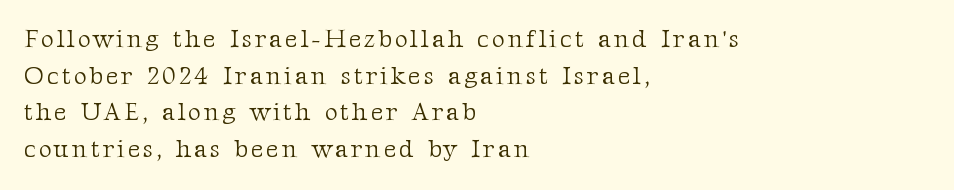
Q: Is the text bold? A: No.
Q: Is the text italic (slanted)? A: No, it is upright.
Q: Is the text underlined? A: No.
Q: How is the paragraph aligned? A: Left-aligned.
Q: Is the spacing between lines tight, normal or loose? A: Normal.
